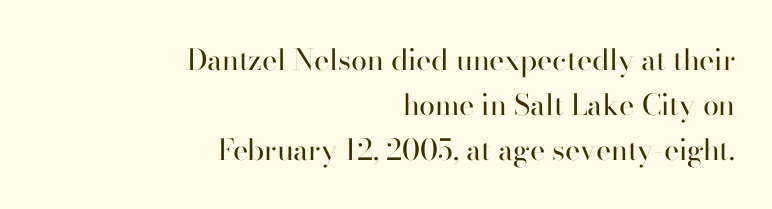
Q: Is the text bold? A: No.
Q: Is the text italic (slanted)? A: No, it is upright.
Q: Is the typeface a serif or a sans-serif typeface? A: Serif.
Q: Is the text underlined? A: No.
Q: How is the paragraph aligned? A: Right-aligned.
Q: Is the spacing between letters normal or unusually wide? A: Normal.
Q: Is the spacing between lines tight, normal or loose? A: Normal.
Q: Width (condensed, normal, or wide)? A: Normal.
Q: Stroke contrast? A: High.
Q: x-height? A: Small.
Q: Monospaced? A: No.
